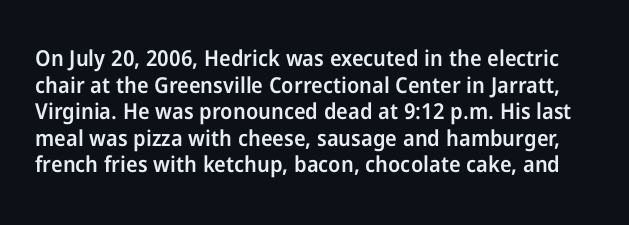
Q: Is the text bold? A: Semi-bold.
Q: Is the text italic (slanted)? A: No, it is upright.
Q: Is the text underlined? A: No.
Q: Is the spacing between letters normal or unusually wide? A: Normal.
